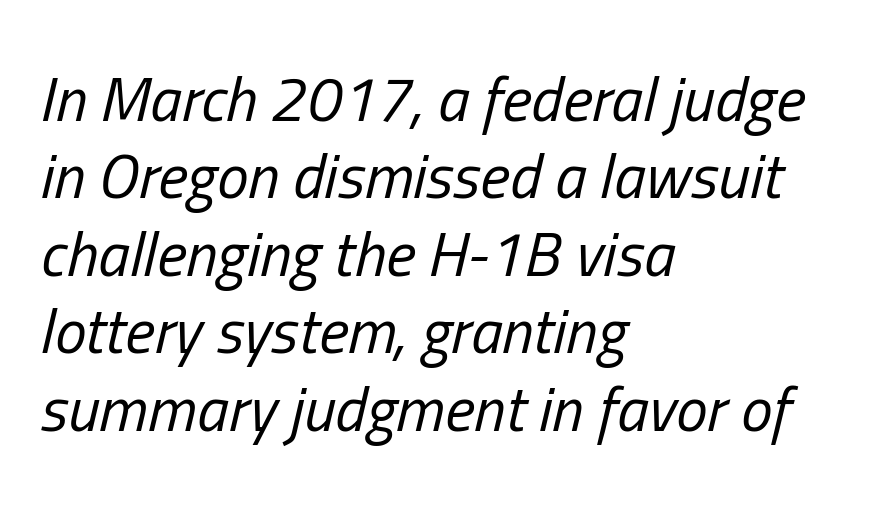
The image shows 63 px regular-weight, condensed type, italic (leaning right); set left-aligned, line spacing 1.23x, normal letter spacing, not underlined; low stroke contrast and a medium x-height.
